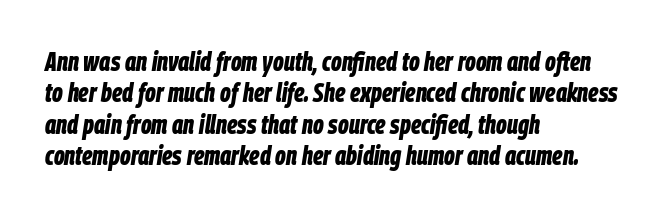
The image shows 26 px bold type, italic (leaning right); set left-aligned, line spacing 1.21x, normal letter spacing, not underlined.
